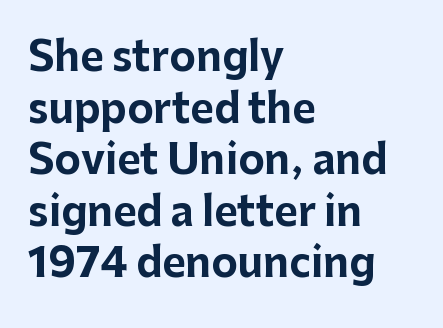
{"serif": "no", "italic": "no", "bold": "yes", "weight": "bold", "width": "normal", "stroke_contrast": "low", "x_height": "medium", "monospaced": "no", "underline": "no", "align": "left", "line_spacing": "normal", "line_spacing_ratio": 1.29, "letter_spacing": "normal", "letter_spacing_em": 0.0, "glyph_px": 40}
